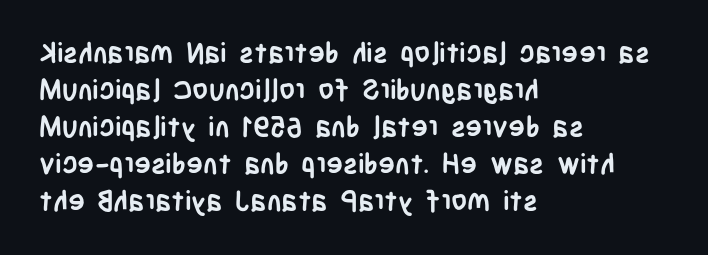
Anything drawn beneath the words? Only blank space. Looks like regular typesetting: each glyph gets only the width it needs. The tracking reads as untouched default to a designer's eye. The typography opts for an upright posture over an oblique one. What weight is shown? A full bold with thick strokes. Compared with typical paragraphs, the rows here are spaced about the same.
